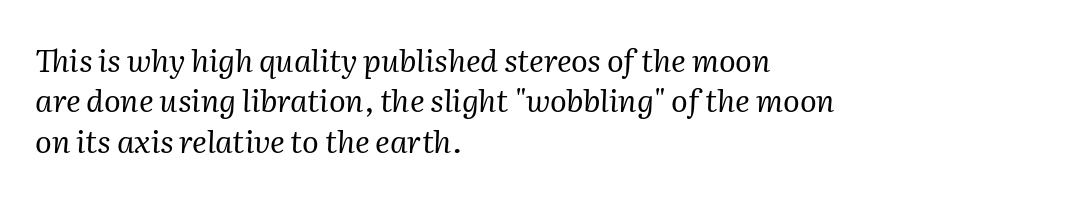
The type is set solid horizontally, with unmodified tracking. Do the characters align in a grid? No, the font is proportional. Only glyphs here, with clear space below each row. The text was rendered using a seriffed face with decorative stroke endings.
